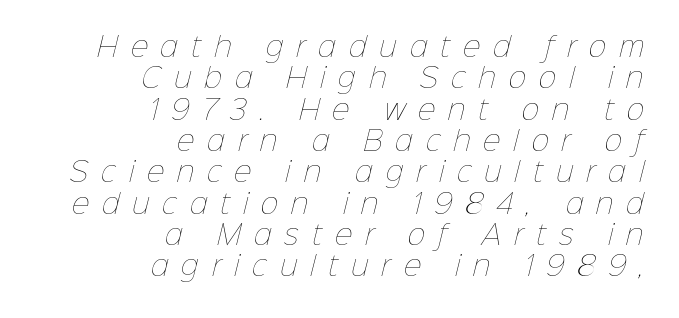
Q: Is the text bold? A: No.
Q: Is the text underlined? A: No.
Q: How is the paragraph aligned? A: Right-aligned.
Q: Is the spacing between letters normal or unusually wide? A: Unusually wide.
